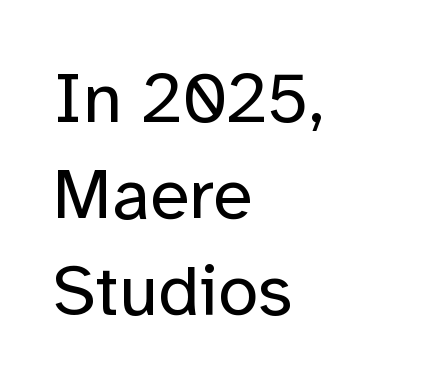
Q: Is the text bold? A: No.
Q: Is the text italic (slanted)? A: No, it is upright.
Q: Is the typeface a serif or a sans-serif typeface? A: Sans-serif.
Q: Is the text underlined? A: No.
Q: How is the paragraph aligned? A: Left-aligned.
Q: Is the spacing between letters normal or unusually wide? A: Normal.
Q: Is the spacing between lines tight, normal or loose? A: Normal.
Q: Width (condensed, normal, or wide)? A: Normal.
Q: Stroke contrast? A: Low.
Q: x-height? A: Medium.
Q: Monospaced? A: No.
